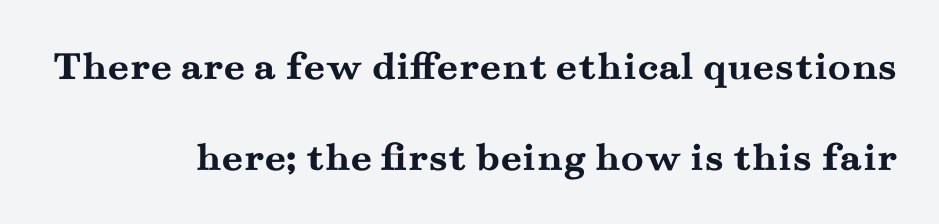
Q: Is the text bold? A: Yes.
Q: Is the text italic (slanted)? A: No, it is upright.
Q: Is the typeface a serif or a sans-serif typeface? A: Serif.
Q: Is the text underlined? A: No.
Q: How is the paragraph aligned? A: Right-aligned.
Q: Is the spacing between letters normal or unusually wide? A: Normal.
Q: Is the spacing between lines tight, normal or loose? A: Loose.
Q: Width (condensed, normal, or wide)? A: Wide.
Q: Stroke contrast? A: Medium.
Q: x-height? A: Small.
Q: Monospaced? A: No.
